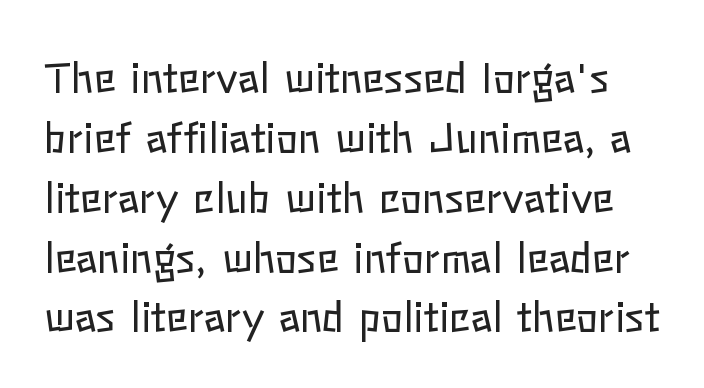
{"italic": "no", "bold": "no", "weight": "regular", "width": "normal", "stroke_contrast": "low", "x_height": "medium", "monospaced": "no", "underline": "no", "line_spacing": "normal", "line_spacing_ratio": 1.46, "letter_spacing": "normal", "letter_spacing_em": 0.0, "glyph_px": 41}
